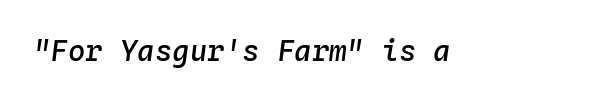
There is no visible air inserted between adjacent glyphs. A clean baseline with only descenders dipping below it. Firm but not heavy-handed strokes: this text is semibold. You can tell it's italic because the verticals aren't actually vertical. Note the uniform advance width — an 'i' takes as much space as an 'm'.
